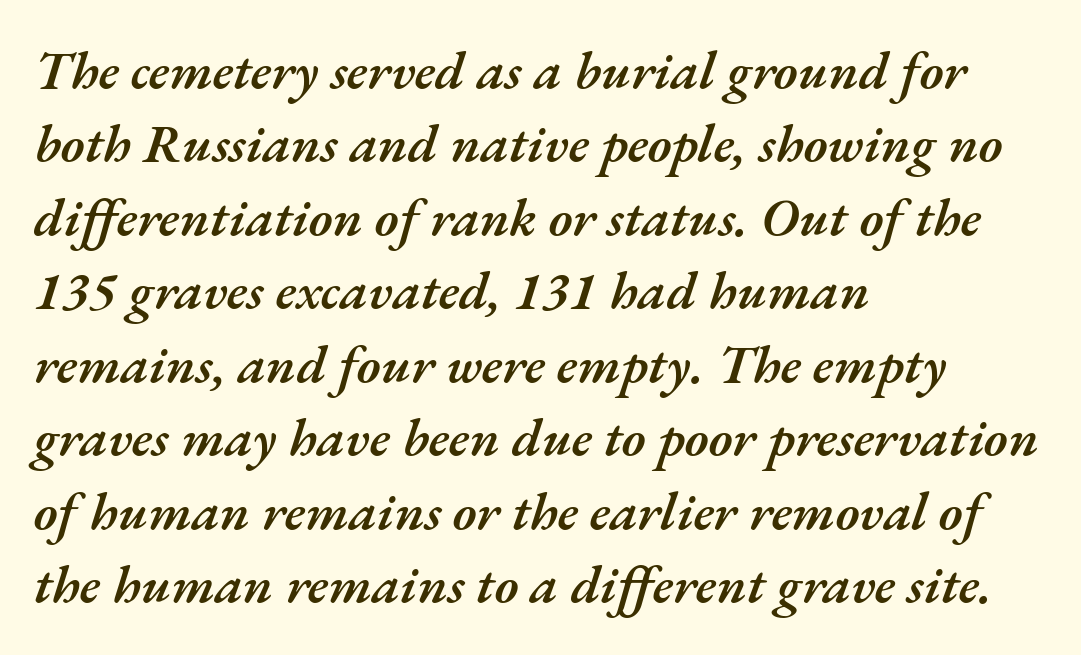
Vertical spacing — default. Every character sits at an angle, as italics do. Layout note: lines flush left. Typesetter's note: demi weight, one step under bold. Does extra space separate the letters? No, they use regular spacing.
